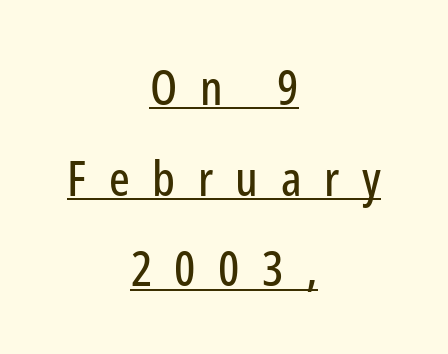
The rendering uses the underline text-decoration. These lines have a slow, spaced-out rhythm from letter to letter. The text was rendered using a sans face with plain stroke endings. Visually the block forms a symmetrical silhouette, jagged on both flanks.
